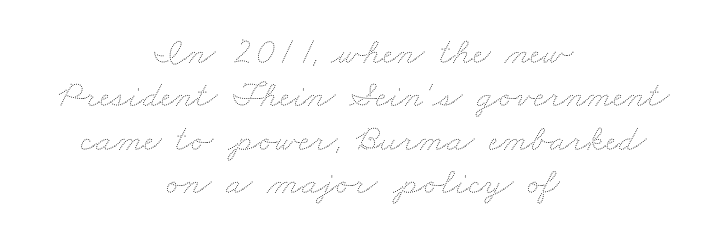
Q: Is the text bold? A: No.
Q: Is the text underlined? A: No.
Q: How is the paragraph aligned? A: Centered.
Q: Is the spacing between letters normal or unusually wide? A: Normal.
Q: Is the spacing between lines tight, normal or loose? A: Tight.
Q: Width (condensed, normal, or wide)? A: Wide.
Q: Stroke contrast? A: Medium.
Q: x-height? A: Small.
Q: Monospaced? A: No.
